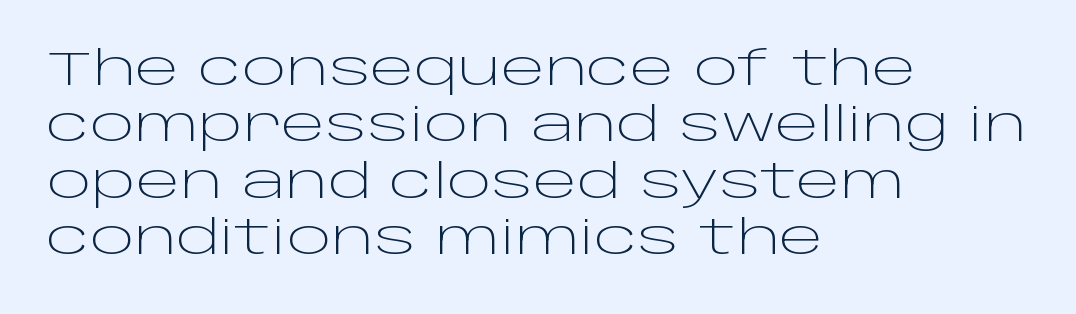
{"serif": "no", "italic": "no", "bold": "no", "weight": "light", "width": "wide", "stroke_contrast": "low", "x_height": "large", "monospaced": "no", "underline": "no", "align": "left", "line_spacing_ratio": 1.2, "letter_spacing": "normal", "letter_spacing_em": 0.0, "glyph_px": 47}
